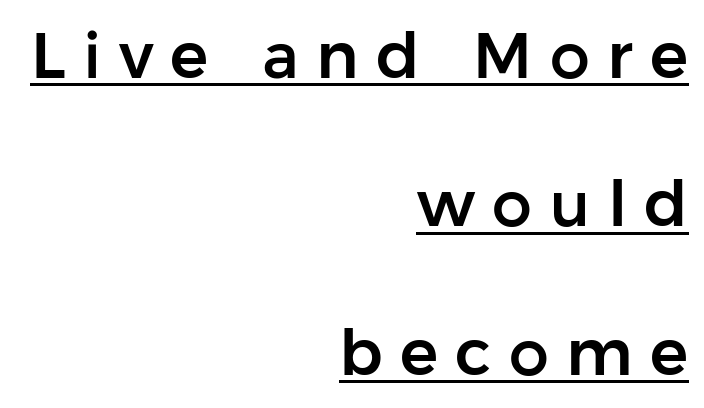
Q: Is the text italic (slanted)? A: No, it is upright.
Q: Is the typeface a serif or a sans-serif typeface? A: Sans-serif.
Q: Is the text underlined? A: Yes.
Q: How is the paragraph aligned? A: Right-aligned.
Q: Is the spacing between letters normal or unusually wide? A: Unusually wide.
Q: Is the spacing between lines tight, normal or loose? A: Loose.
Q: Width (condensed, normal, or wide)? A: Normal.
Q: Stroke contrast? A: Low.
Q: x-height? A: Medium.
Q: Monospaced? A: No.
